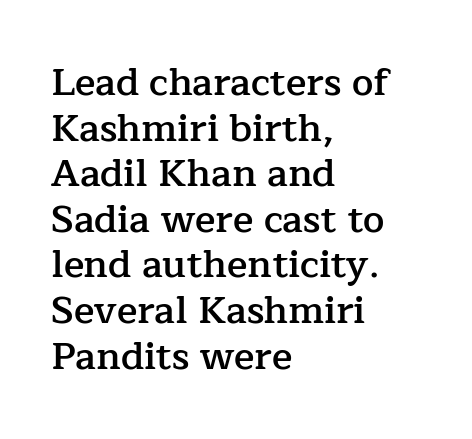
The image shows 38 px semibold serif type, upright; set left-aligned, line spacing 1.2x, normal letter spacing, not underlined; low stroke contrast and a medium x-height.
